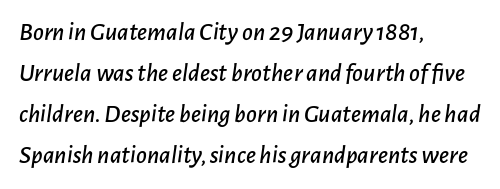
{"italic": "yes", "lean": "right", "slant_degrees": 7, "underline": "no", "align": "left", "line_spacing": "normal", "line_spacing_ratio": 1.58, "letter_spacing": "normal", "letter_spacing_em": 0.0, "glyph_px": 26}
